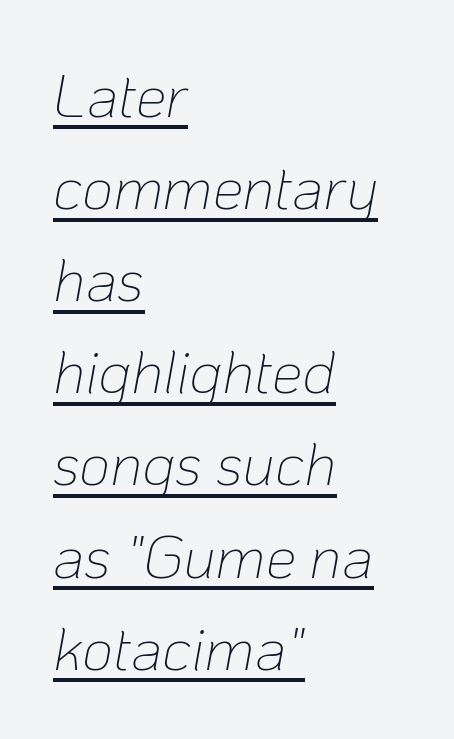
Q: Is the text bold? A: No.
Q: Is the text italic (slanted)? A: Yes, it leans right by about 10 degrees.
Q: Is the text underlined? A: Yes.
Q: How is the paragraph aligned? A: Left-aligned.
Q: Is the spacing between letters normal or unusually wide? A: Normal.
Q: Is the spacing between lines tight, normal or loose? A: Normal.
Q: Width (condensed, normal, or wide)? A: Normal.
Q: Stroke contrast? A: Low.
Q: x-height? A: Medium.
Q: Monospaced? A: No.
